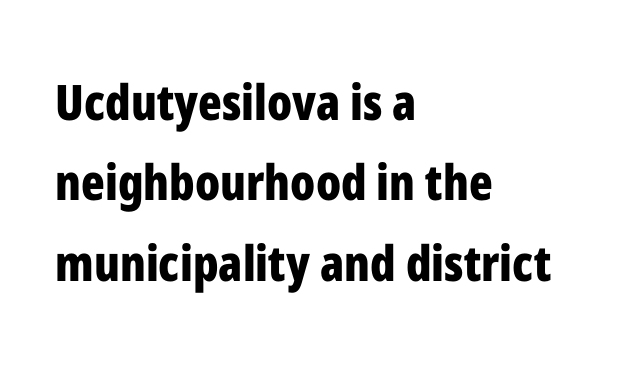
{"serif": "no", "italic": "no", "bold": "yes", "weight": "bold", "width": "condensed", "stroke_contrast": "low", "x_height": "medium", "monospaced": "no", "underline": "no", "align": "left", "line_spacing": "normal", "line_spacing_ratio": 1.64, "letter_spacing": "normal", "letter_spacing_em": 0.0, "glyph_px": 49}
